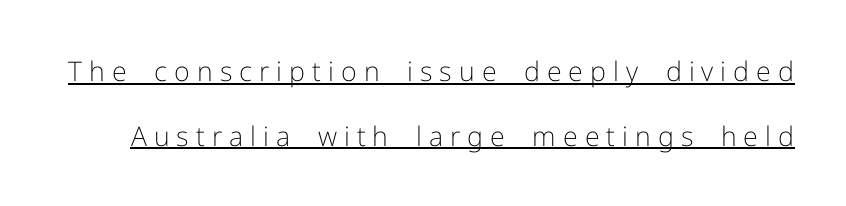
The image shows 27 px text type, upright; set loose line spacing (2.39x), unusually wide letter spacing (+0.26 em), underlined.
